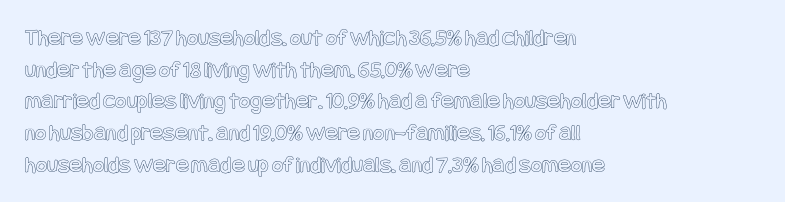
The image shows 24 px text type, upright; set left-aligned, normal line spacing (1.32x), normal letter spacing, not underlined.
